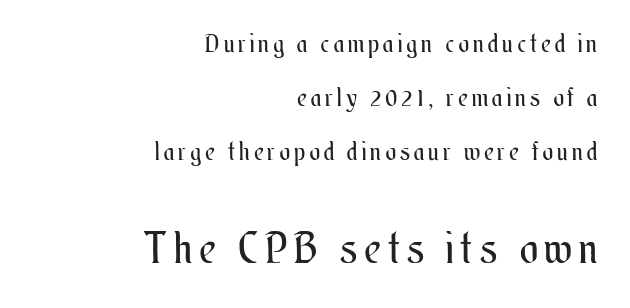
{"italic": "no", "bold": "no", "weight": "regular", "width": "condensed", "stroke_contrast": "medium", "x_height": "small", "monospaced": "no", "underline": "no", "align": "right", "line_spacing": "loose", "line_spacing_ratio": 2.17, "larger_block": "second", "size_ratio": 1.72, "glyph_px": 43}
